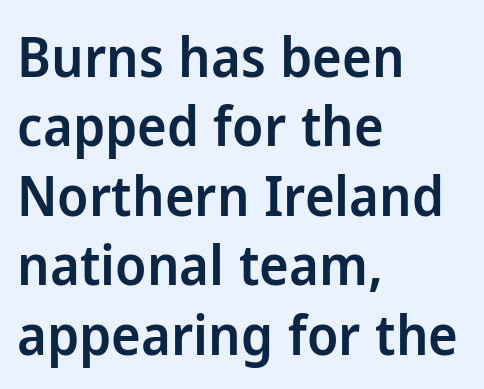
{"serif": "no", "italic": "no", "bold": "semi", "weight": "semibold", "width": "normal", "stroke_contrast": "low", "x_height": "medium", "monospaced": "no", "underline": "no", "align": "left", "line_spacing_ratio": 1.24, "letter_spacing": "normal", "letter_spacing_em": 0.0, "glyph_px": 56}
